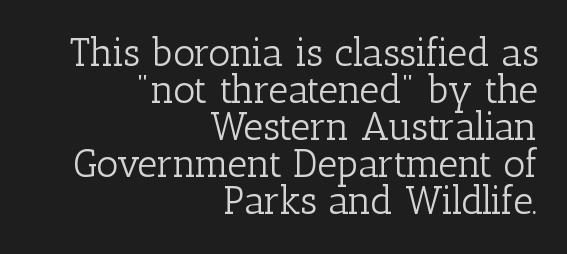
Q: Is the text bold? A: No.
Q: Is the text italic (slanted)? A: No, it is upright.
Q: Is the typeface a serif or a sans-serif typeface? A: Serif.
Q: Is the text underlined? A: No.
Q: How is the paragraph aligned? A: Right-aligned.
Q: Is the spacing between letters normal or unusually wide? A: Normal.
Q: Is the spacing between lines tight, normal or loose? A: Tight.
Q: Width (condensed, normal, or wide)? A: Normal.
Q: Stroke contrast? A: Low.
Q: x-height? A: Medium.
Q: Monospaced? A: No.
